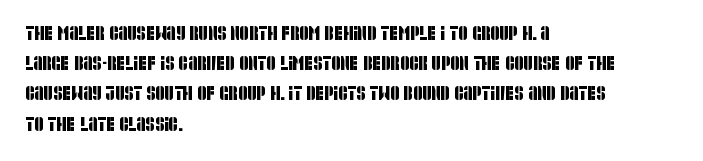
A student would call this left alignment; a typographer would say flush left, rag right. Evenly set lines give the paragraph a standard silhouette. Letters rest on an invisible, unmarked baseline. Between one letter and the next there's only the usual sliver of space.
